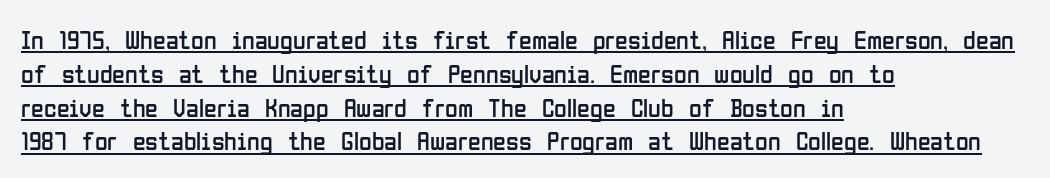
The image shows 26 px text type, upright; set left-aligned, normal line spacing (1.3x), normal letter spacing, underlined.
